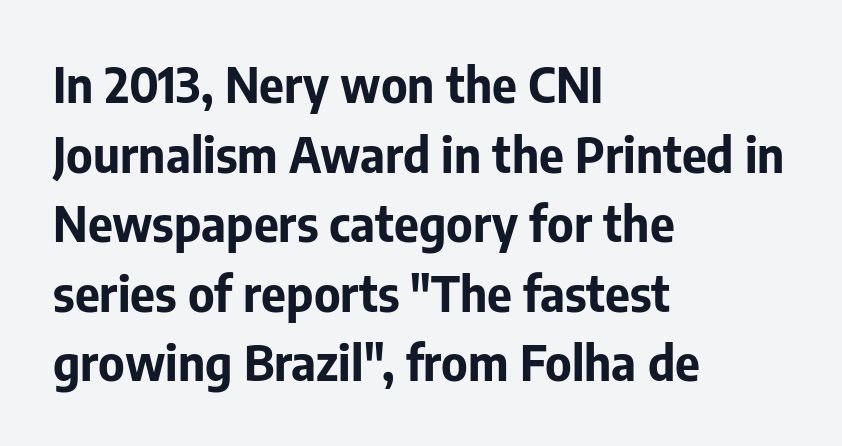
Q: Is the text bold? A: Yes.
Q: Is the text italic (slanted)? A: No, it is upright.
Q: Is the typeface a serif or a sans-serif typeface? A: Sans-serif.
Q: Is the text underlined? A: No.
Q: How is the paragraph aligned? A: Left-aligned.
Q: Is the spacing between letters normal or unusually wide? A: Normal.
Q: Is the spacing between lines tight, normal or loose? A: Normal.
Q: Width (condensed, normal, or wide)? A: Normal.
Q: Stroke contrast? A: Low.
Q: x-height? A: Medium.
Q: Monospaced? A: No.
